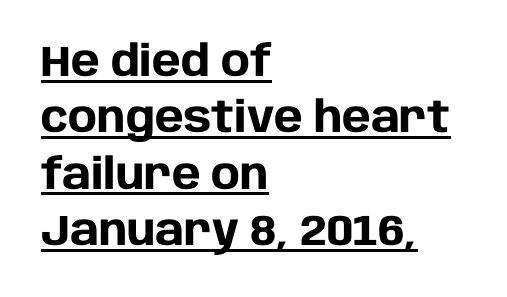
These characters rest on top of a visible drawn line. As a designer I'd log this as weight 700, bold. Spacing verdict: proportional, widths tailored to each character. Italic: no, the glyphs are upright roman. This sample uses plain, unmodified letter spacing. Is the block centered? No — it sits flush against the left margin.
